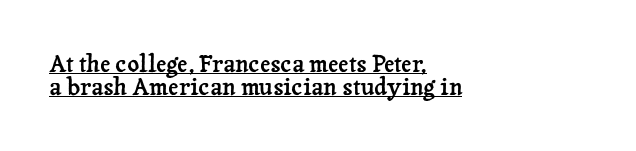
The image shows 23 px text type, upright; set left-aligned, tight line spacing (0.99x), normal letter spacing, underlined.
